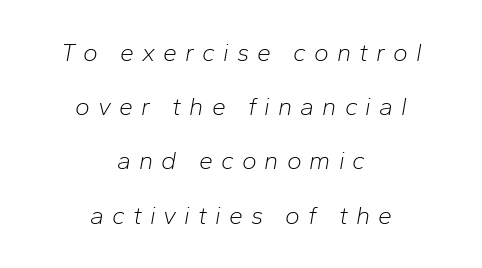
The lettering tilts uniformly, giving the passage an italic look. The weight tops out at a normal text grade. Is the letter spacing exaggerated? Yes — the characters are pushed far apart. This sample trades compactness for vertical openness between lines.
